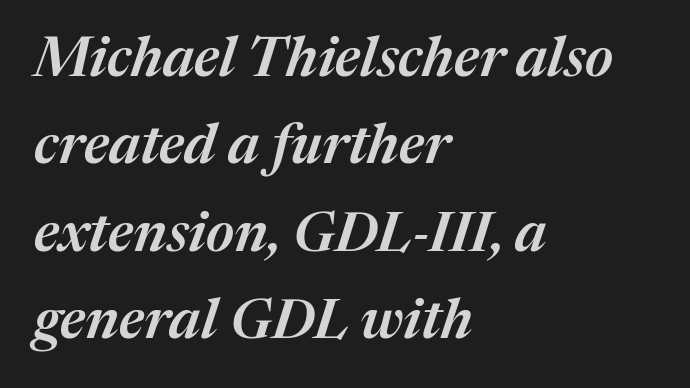
The image shows 56 px semibold type, italic (leaning right); set left-aligned, normal line spacing (1.56x), normal letter spacing, not underlined; medium stroke contrast and a medium x-height.
